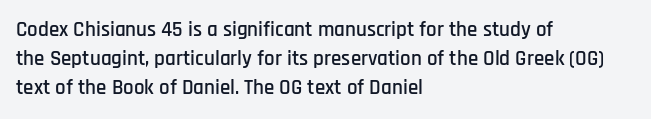
The image shows 21 px text type, upright; set left-aligned, normal line spacing (1.39x), normal letter spacing, not underlined.
